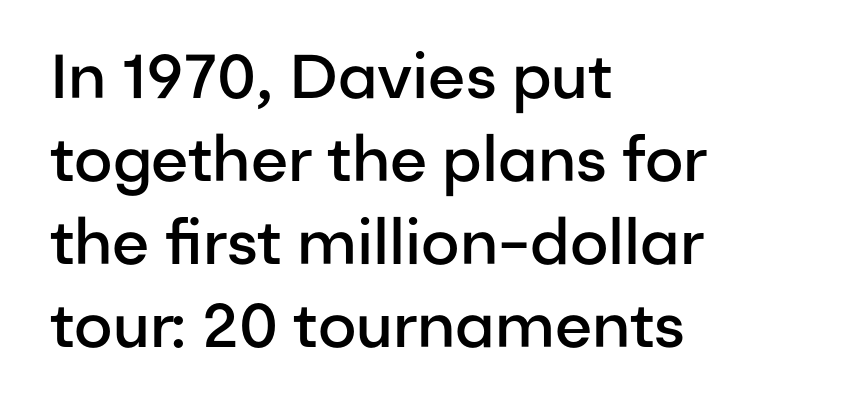
{"serif": "no", "italic": "no", "bold": "semi", "weight": "semibold", "width": "normal", "stroke_contrast": "low", "x_height": "medium", "monospaced": "no", "underline": "no", "align": "left", "line_spacing": "normal", "line_spacing_ratio": 1.34, "letter_spacing": "normal", "letter_spacing_em": 0.0, "glyph_px": 62}
